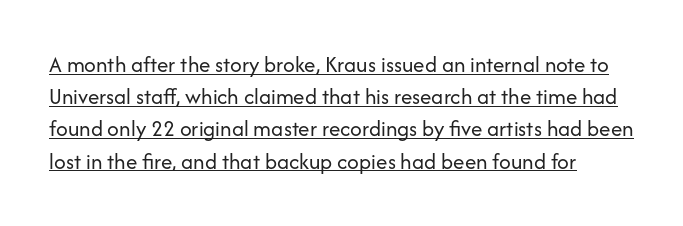
Q: Is the text bold? A: No.
Q: Is the text italic (slanted)? A: No, it is upright.
Q: Is the text underlined? A: Yes.
Q: Is the spacing between letters normal or unusually wide? A: Normal.
Q: Is the spacing between lines tight, normal or loose? A: Normal.
